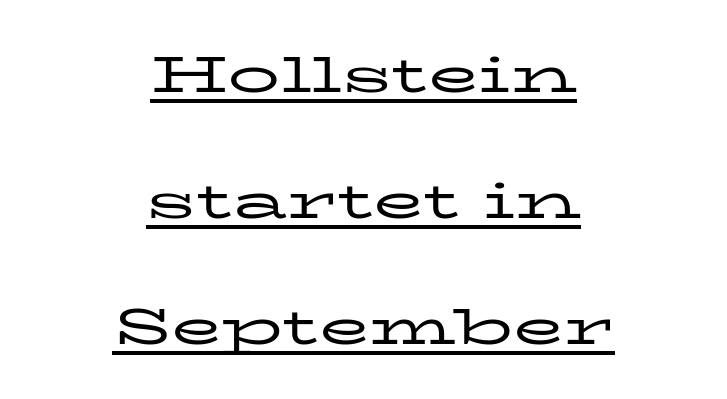
The image shows 52 px regular-weight, wide serif type, upright; set centered, loose line spacing (2.42x), normal letter spacing, underlined; low stroke contrast and a medium x-height.
